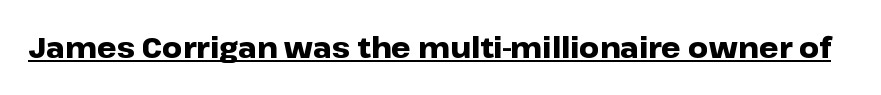
Character widths vary here, with narrow letters taking less room than wide ones. Somebody hit Ctrl+U on this one — the words are underlined. Look at the bottom of the vertical strokes: they stop flat, with no serifs. The strokes are fattened all the way to bold. Nothing unusual about the tracking: characters are spaced as the font intends. The lettering holds an erect, upright posture throughout.
